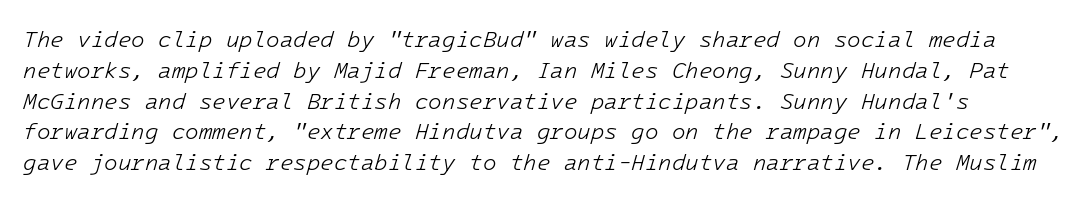
The passage shown leans; its letterforms are oblique. Is the type heavy? It reads as light-to-regular instead. Words float on clear page, feet unadorned. What's the leading like? Ordinary, nothing unusual. Observe the ordinary spacing: letters are neighbours, not strangers.
